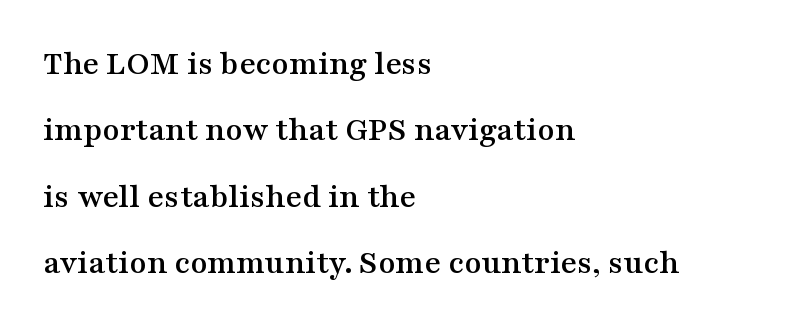
The image shows 35 px wide serif type, upright; set left-aligned, loose line spacing (1.9x), normal letter spacing, not underlined; medium stroke contrast and a medium x-height.
